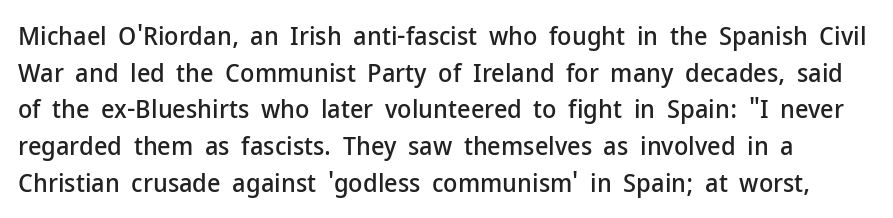
Nope, not italic — everything's standing straight. A typesetter would call this zero additional tracking. The passage shown is not underscored anywhere. How would I describe the line gaps? Plain and ordinary.
